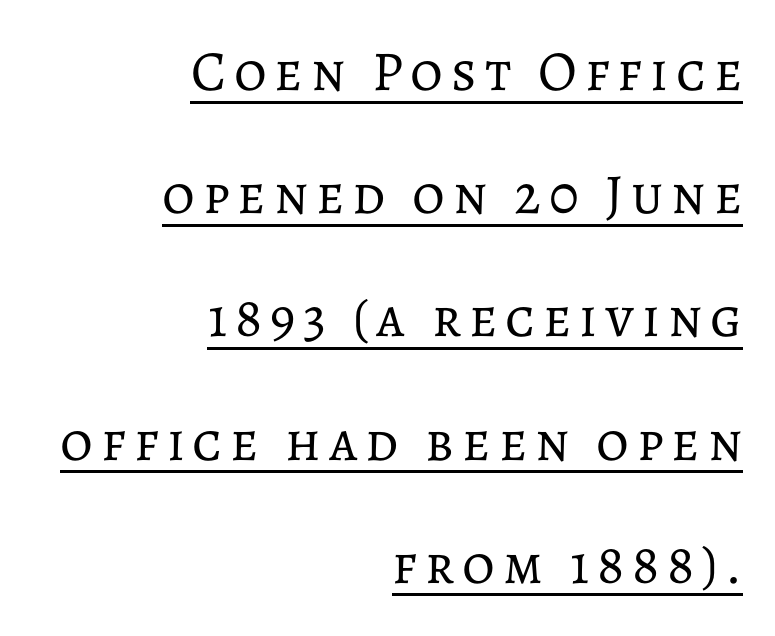
The image shows 56 px regular-weight type, upright; set right-aligned, loose line spacing (2.2x), underlined; low stroke contrast and a medium x-height.
